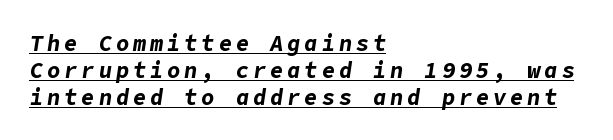
{"italic": "yes", "lean": "right", "slant_degrees": 9, "bold": "yes", "underline": "yes", "align": "left", "line_spacing_ratio": 1.22, "glyph_px": 22}
